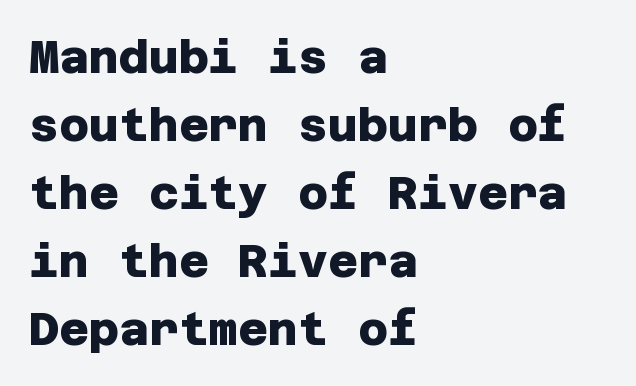
The image shows 46 px heavy sans-serif type; set left-aligned, normal line spacing (1.48x), normal letter spacing, not underlined; low stroke contrast and a large x-height.
